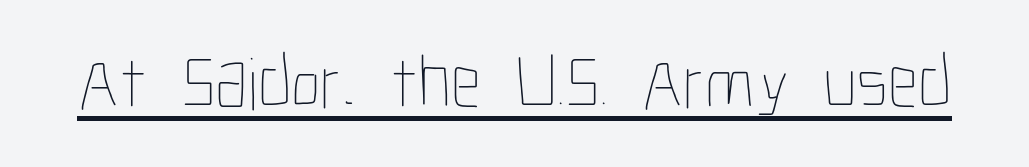
A typographer would call this underscored text. No letter is thick-stroked: the sample isn't bold. No italicization has been applied; the sample stays upright. Look at the tracking — it's just the regular setting, nothing added.
